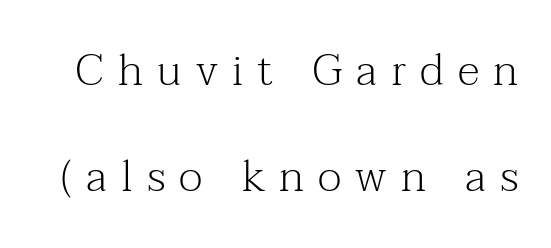
The image shows 44 px light serif type, upright; set loose line spacing (2.4x), unusually wide letter spacing (+0.32 em), not underlined; medium stroke contrast and a medium x-height.
